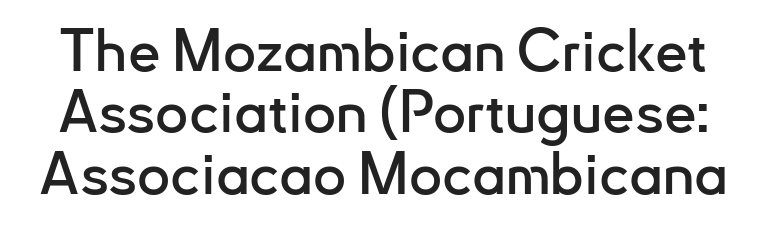
{"serif": "no", "italic": "no", "width": "normal", "stroke_contrast": "low", "x_height": "small", "monospaced": "no", "underline": "no", "line_spacing": "tight", "line_spacing_ratio": 1.06, "letter_spacing": "normal", "letter_spacing_em": 0.0, "glyph_px": 58}
